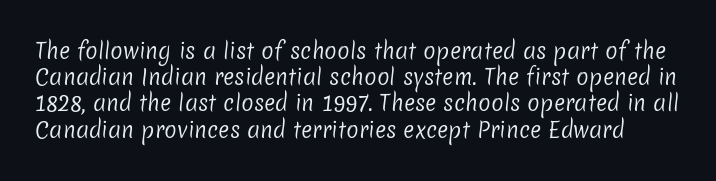
The image shows 21 px text type; set normal line spacing (1.25x), normal letter spacing, not underlined.
